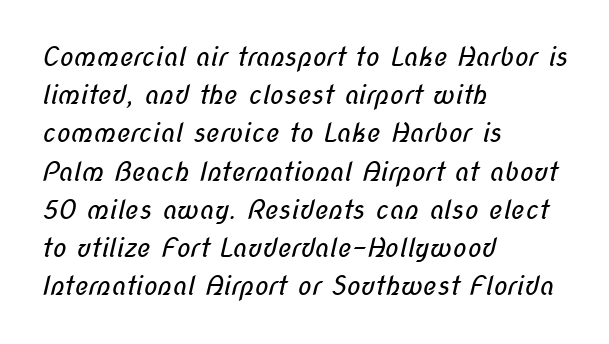
Q: Is the text bold? A: No.
Q: Is the text underlined? A: No.
Q: How is the paragraph aligned? A: Left-aligned.
Q: Is the spacing between letters normal or unusually wide? A: Normal.
Q: Is the spacing between lines tight, normal or loose? A: Normal.
